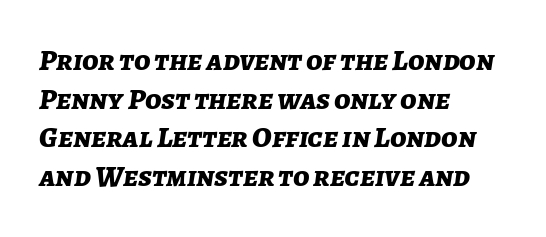
In terms of letterspacing, this is plain default setting. The letters are bold, with thick, heavy strokes. Spacing verdict: proportional, widths tailored to each character. These lines were composed using italics. The line-height multiplier appears to be the usual default.
